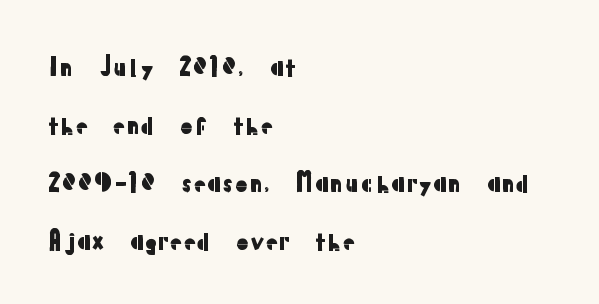
{"italic": "no", "underline": "no", "align": "left", "line_spacing": "loose", "line_spacing_ratio": 2.42, "letter_spacing": "normal", "letter_spacing_em": 0.0, "glyph_px": 24}
